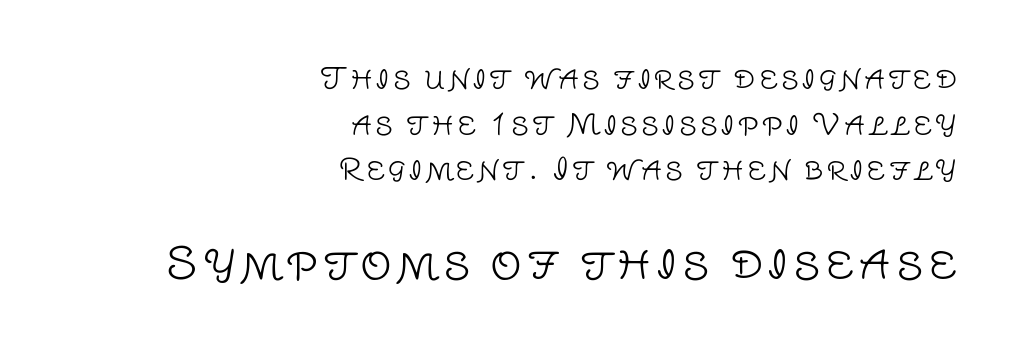
{"serif": "no", "bold": "no", "weight": "light", "width": "normal", "stroke_contrast": "low", "x_height": "large", "monospaced": "no", "underline": "no", "align": "right", "line_spacing": "normal", "line_spacing_ratio": 1.57, "larger_block": "second", "size_ratio": 1.52, "glyph_px": 44}
